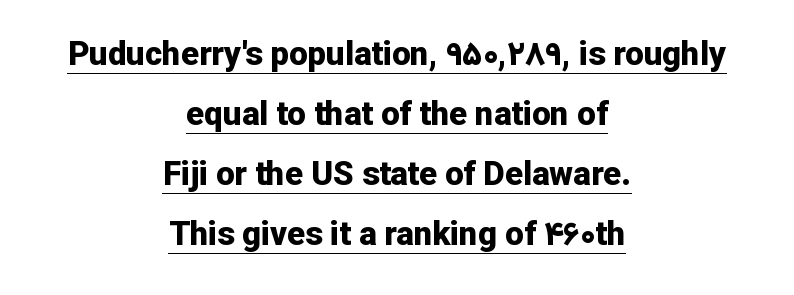
You can see a thin bar hugging the bottom of the glyphs. Students, note that the glyphs here touch the page at normal intervals. Stroke terminals: plain, sans-serif. Which margin do the lines hug? Neither — every line sits in the middle. Every letter is thick-stroked: bold, no question.
